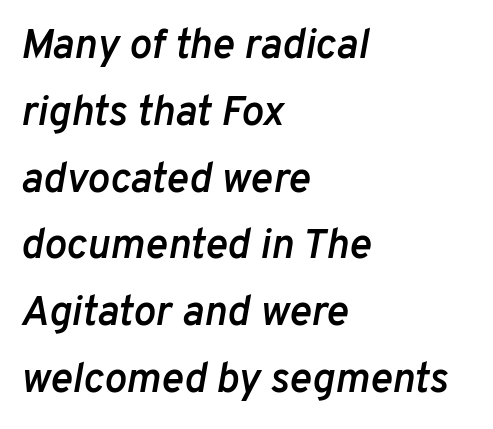
In CSS terms this would be text-align: left. You could not count columns in this text — the font is proportionally spaced. Stroke thickness is moderately raised; the sample reads as semibold. In terms of posture, this sample is oblique. Normally led — the rows are evenly, conventionally spaced. Letters rest on an invisible, unmarked baseline.
